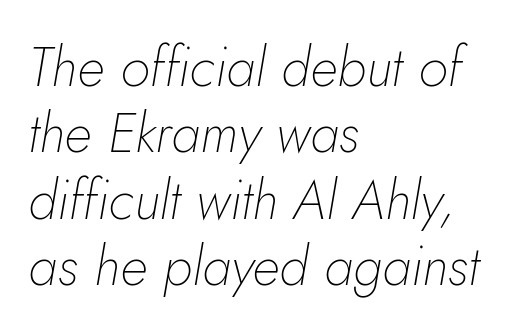
Q: Is the text bold? A: No.
Q: Is the text italic (slanted)? A: Yes, it leans right by about 5 degrees.
Q: Is the text underlined? A: No.
Q: How is the paragraph aligned? A: Left-aligned.
Q: Is the spacing between letters normal or unusually wide? A: Normal.
Q: Width (condensed, normal, or wide)? A: Normal.
Q: Stroke contrast? A: Low.
Q: x-height? A: Small.
Q: Monospaced? A: No.
